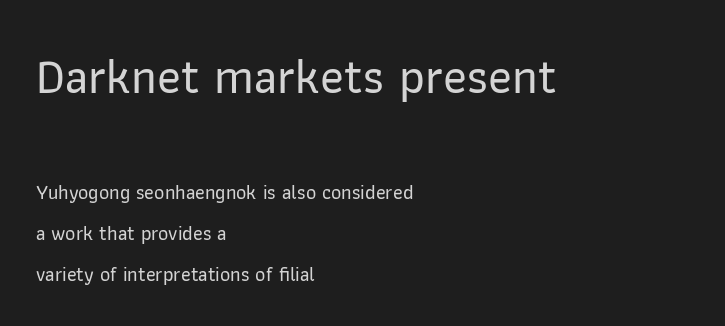
Q: Is the text italic (slanted)? A: No, it is upright.
Q: Is the typeface a serif or a sans-serif typeface? A: Sans-serif.
Q: Is the text underlined? A: No.
Q: How is the paragraph aligned? A: Left-aligned.
Q: Is the spacing between letters normal or unusually wide? A: Normal.
Q: Is the spacing between lines tight, normal or loose? A: Loose.
Q: Which block of text is set in a larger size, the first (top) or the second (bottom)? A: The first (top) one.
Q: Width (condensed, normal, or wide)? A: Normal.
Q: Stroke contrast? A: Low.
Q: x-height? A: Medium.
Q: Monospaced? A: No.
